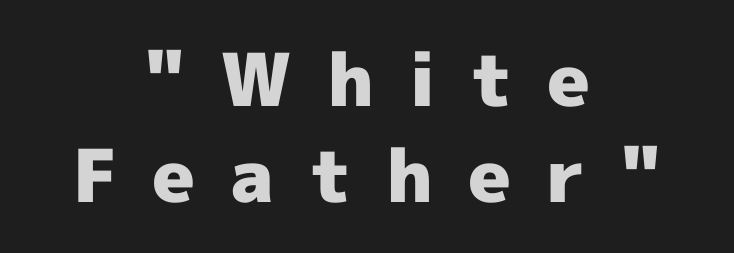
Q: Is the text bold? A: Yes.
Q: Is the text italic (slanted)? A: No, it is upright.
Q: Is the typeface a serif or a sans-serif typeface? A: Sans-serif.
Q: Is the text underlined? A: No.
Q: How is the paragraph aligned? A: Centered.
Q: Is the spacing between letters normal or unusually wide? A: Unusually wide.
Q: Is the spacing between lines tight, normal or loose? A: Normal.
Q: Width (condensed, normal, or wide)? A: Normal.
Q: x-height? A: Medium.
Q: Monospaced? A: No.
